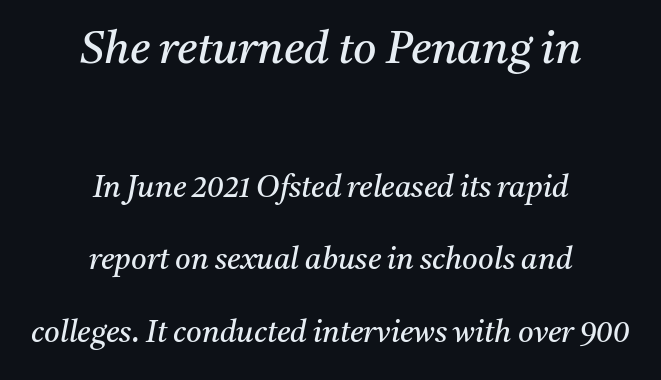
Q: Is the text bold? A: No.
Q: Is the text italic (slanted)? A: Yes, it leans right by about 11 degrees.
Q: Is the typeface a serif or a sans-serif typeface? A: Serif.
Q: Is the text underlined? A: No.
Q: How is the paragraph aligned? A: Centered.
Q: Is the spacing between letters normal or unusually wide? A: Normal.
Q: Is the spacing between lines tight, normal or loose? A: Loose.
Q: Which block of text is set in a larger size, the first (top) or the second (bottom)? A: The first (top) one.
Q: Width (condensed, normal, or wide)? A: Normal.
Q: Stroke contrast? A: Medium.
Q: x-height? A: Medium.
Q: Monospaced? A: No.
